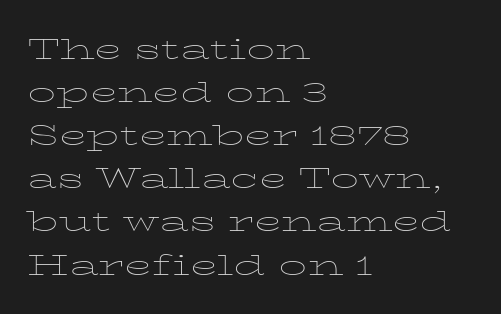
Glyph-to-glyph distance matches everyday printed text. Does the type have serifs? Yes, each stem ends in a small foot. The font's upright variant was chosen for this text. These lines stack with their left ends in a neat column. Letters rest on an invisible, unmarked baseline.
